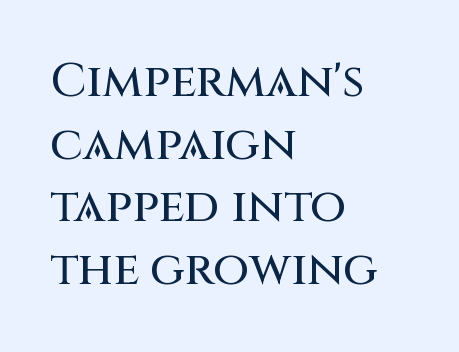
The image shows 47 px sans-serif type, upright; set left-aligned, normal line spacing (1.33x), normal letter spacing, not underlined; medium stroke contrast and a large x-height.
